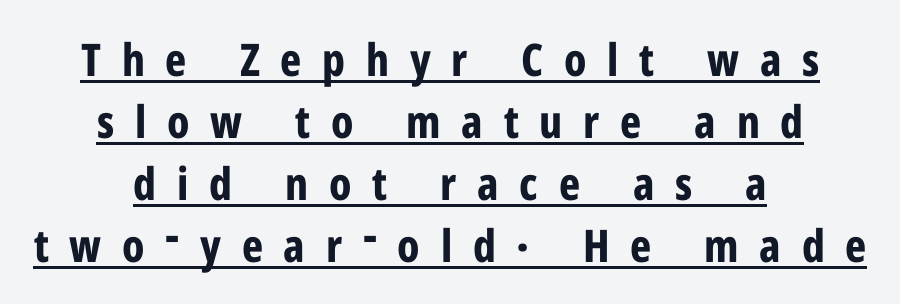
Is there any slant? The stems are plumb. On the weight axis this lands at bold, roughly 700. Do the characters align in a grid? No, the font is proportional. The rendering shows plain stroke endings on the letterforms — a sans-serif design. Regarding leading, the lines here are spaced in the standard way. The typesetter chose a symmetrical, centered arrangement here.
